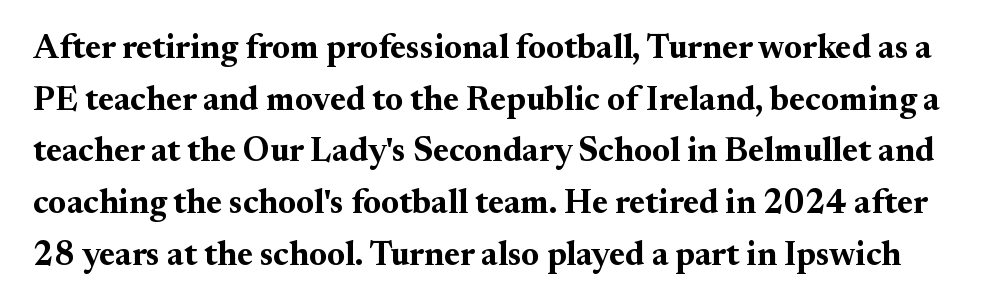
Q: Is the text bold? A: Yes.
Q: Is the text italic (slanted)? A: No, it is upright.
Q: Is the typeface a serif or a sans-serif typeface? A: Serif.
Q: Is the text underlined? A: No.
Q: Is the spacing between letters normal or unusually wide? A: Normal.
Q: Is the spacing between lines tight, normal or loose? A: Normal.
Q: Width (condensed, normal, or wide)? A: Normal.
Q: Stroke contrast? A: Medium.
Q: x-height? A: Small.
Q: Monospaced? A: No.
